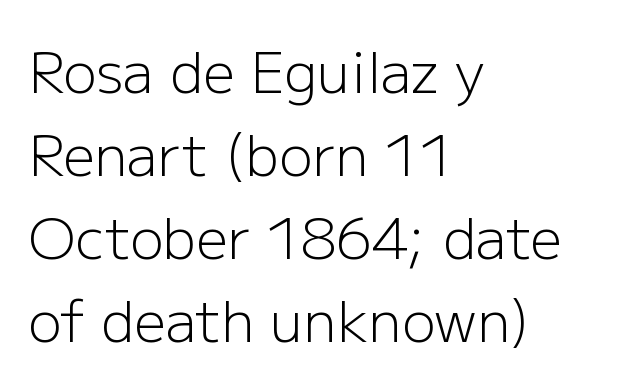
It's the straight-up-and-down kind of type. The typesetting does not lean heavy: it is not bold. This rendering leaves character spacing at its baseline value. Layout note: lines flush left. These lines are rendered in a variable-pitch font.
